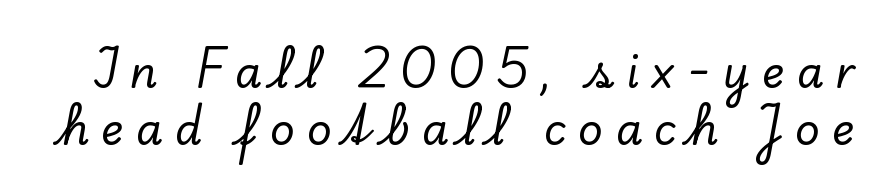
{"serif": "yes", "width": "normal", "stroke_contrast": "low", "x_height": "small", "monospaced": "no", "underline": "no", "line_spacing": "normal", "line_spacing_ratio": 1.32, "letter_spacing": "wide", "letter_spacing_em": 0.28, "glyph_px": 43}
